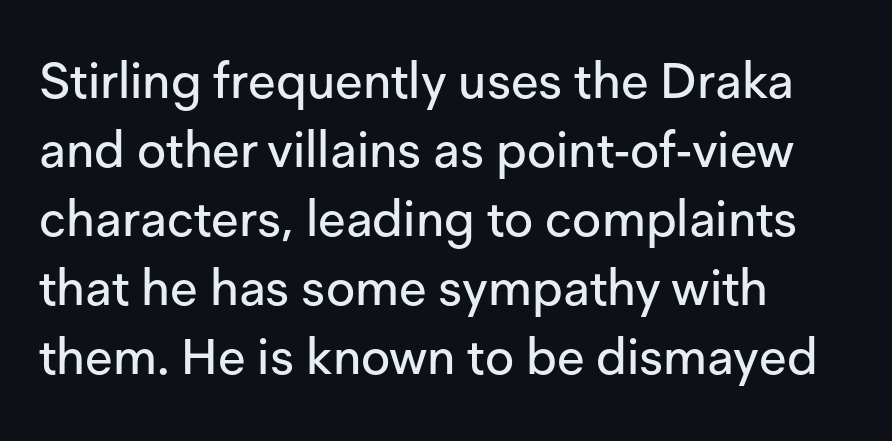
Does the type have serifs? No, each stem ends abruptly. Plain, unruled lines of type. Short and long lines alike share a common starting point at left. This sample keeps an unexceptional amount of space between lines. Tracking value appears to be zero — textbook default spacing.
